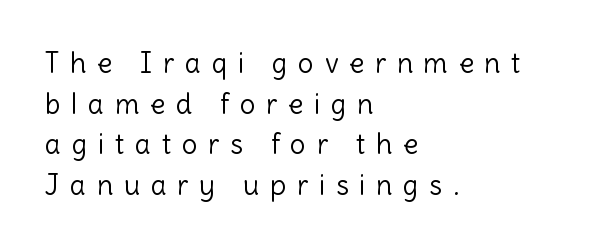
Q: Is the text bold? A: No.
Q: Is the text italic (slanted)? A: No, it is upright.
Q: Is the typeface a serif or a sans-serif typeface? A: Sans-serif.
Q: Is the text underlined? A: No.
Q: How is the paragraph aligned? A: Left-aligned.
Q: Is the spacing between letters normal or unusually wide? A: Unusually wide.
Q: Is the spacing between lines tight, normal or loose? A: Normal.
Q: Width (condensed, normal, or wide)? A: Normal.
Q: x-height? A: Medium.
Q: Monospaced? A: No.
